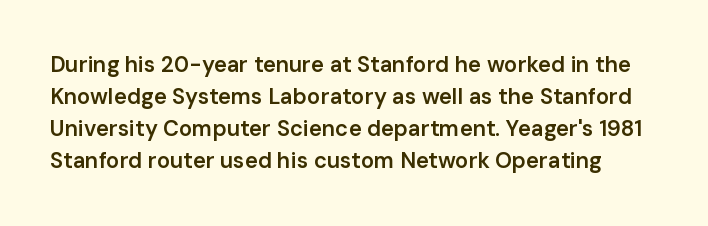
Regarding leading, the lines here are spaced in the standard way. Posture: straight, roman, zero tilt. The string is rendered with underlining switched off. A semibold gives these letters moderate extra thickness, short of bold. Honestly, the letter spacing is just normal — you wouldn't notice it.
